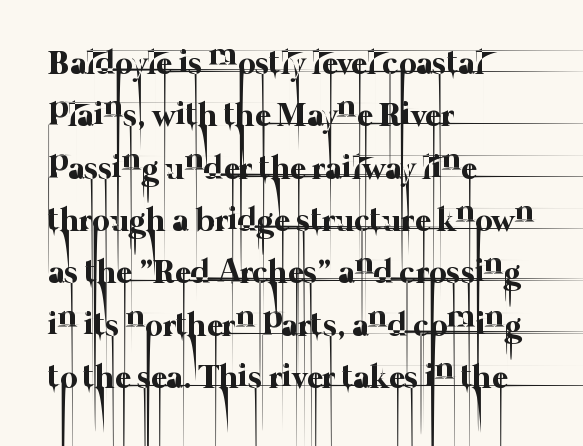
Q: Is the text bold? A: No.
Q: Is the text underlined? A: No.
Q: How is the paragraph aligned? A: Left-aligned.
Q: Is the spacing between letters normal or unusually wide? A: Normal.
Q: Is the spacing between lines tight, normal or loose? A: Normal.
Q: Width (condensed, normal, or wide)? A: Normal.
Q: Stroke contrast? A: Low.
Q: x-height? A: Medium.
Q: Monospaced? A: No.
